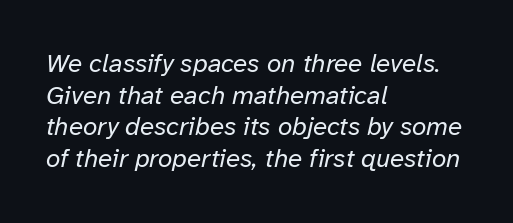
{"italic": "yes", "lean": "right", "slant_degrees": 12, "bold": "no", "underline": "no", "align": "left", "line_spacing_ratio": 1.22, "letter_spacing": "normal", "letter_spacing_em": 0.0, "glyph_px": 26}
